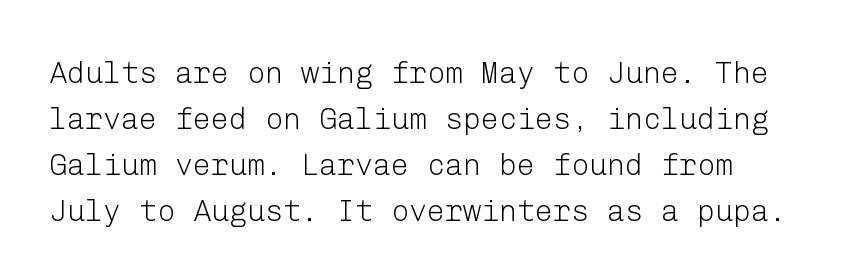
The image shows 30 px light sans-serif type, upright; set normal line spacing (1.53x), normal letter spacing, not underlined; low stroke contrast and a medium x-height.
